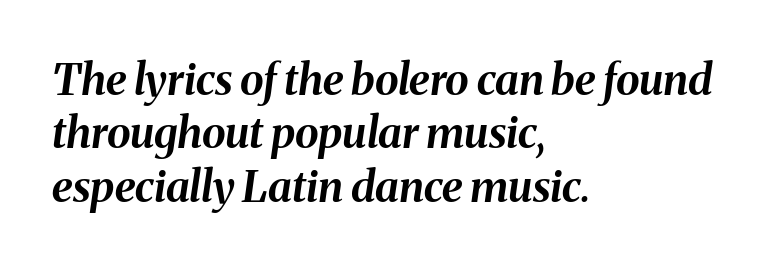
Q: Is the text bold? A: Yes.
Q: Is the text italic (slanted)? A: Yes, it leans right by about 8 degrees.
Q: Is the text underlined? A: No.
Q: How is the paragraph aligned? A: Left-aligned.
Q: Is the spacing between letters normal or unusually wide? A: Normal.
Q: Width (condensed, normal, or wide)? A: Normal.
Q: Stroke contrast? A: Medium.
Q: x-height? A: Medium.
Q: Monospaced? A: No.
